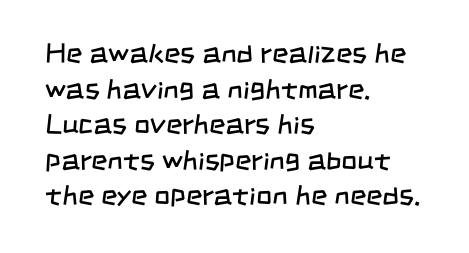
The passage shown is not bold in any degree. Reading down the column, the eye jumps a familiar distance to each next line. Honestly, there is no underline to notice here at all. Think of a printed novel: that variable character pitch is what you see here.
